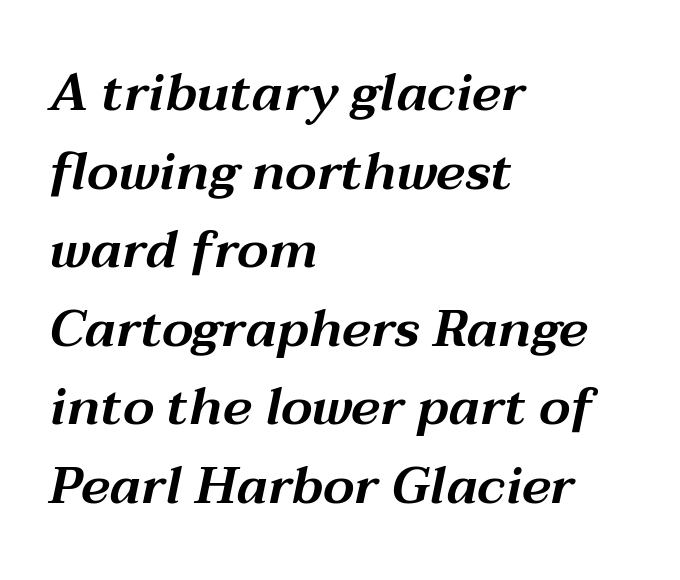
{"italic": "yes", "lean": "right", "slant_degrees": 12, "width": "wide", "stroke_contrast": "medium", "x_height": "medium", "monospaced": "no", "underline": "no", "align": "left", "line_spacing": "normal", "line_spacing_ratio": 1.51, "letter_spacing": "normal", "letter_spacing_em": 0.0, "glyph_px": 52}
